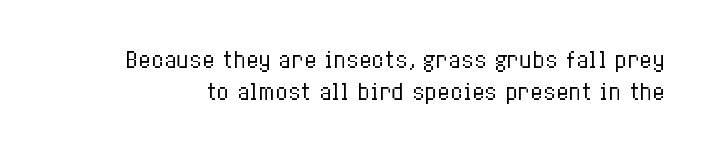
This is the regular roman posture of the typeface. Quick note: interline space is typical. Rule under the text: the space is simply empty. Tracking here is standard; glyphs follow each other at the usual distance. The strokes are not fattened; the text isn't bold.
